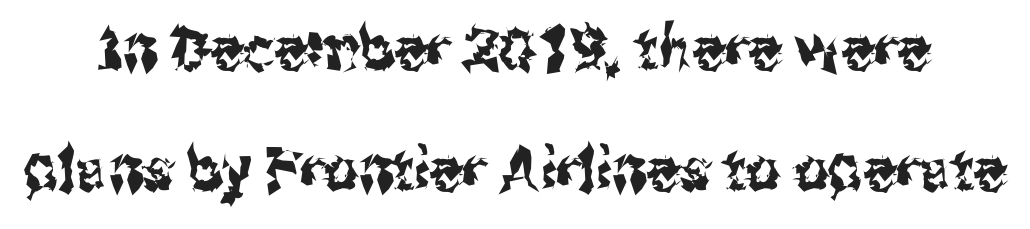
The image shows 60 px condensed sans-serif type, upright; set loose line spacing (2.01x), normal letter spacing, not underlined; medium stroke contrast and a medium x-height.
